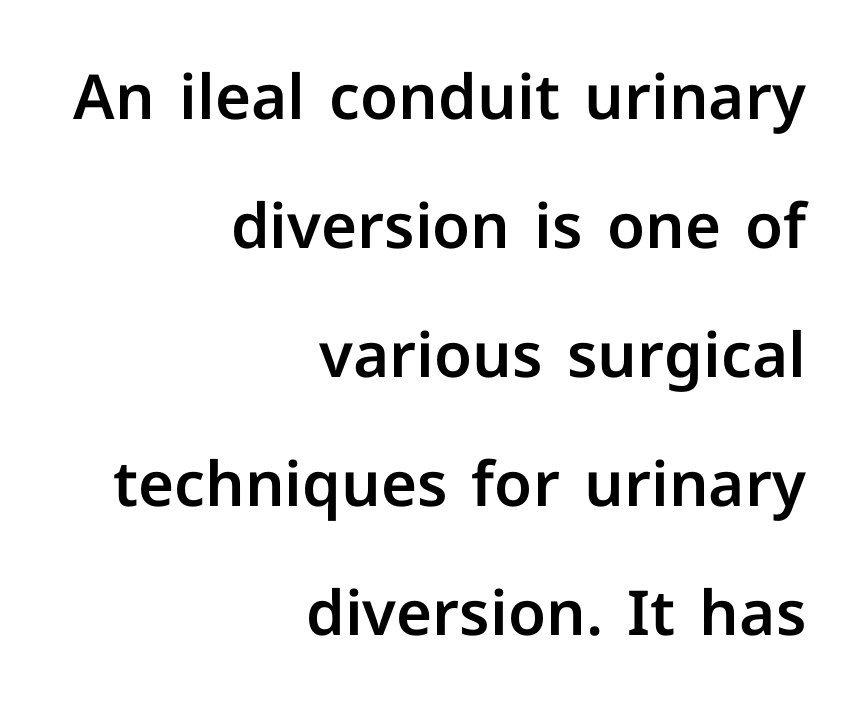
{"serif": "no", "italic": "no", "width": "normal", "stroke_contrast": "low", "x_height": "medium", "monospaced": "no", "underline": "no", "align": "right", "line_spacing": "loose", "line_spacing_ratio": 2.08, "letter_spacing": "normal", "letter_spacing_em": 0.0, "glyph_px": 62}
